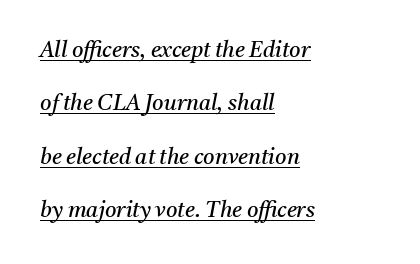
The image shows 22 px text type, italic (leaning right); set left-aligned, loose line spacing (2.43x), normal letter spacing, underlined.
